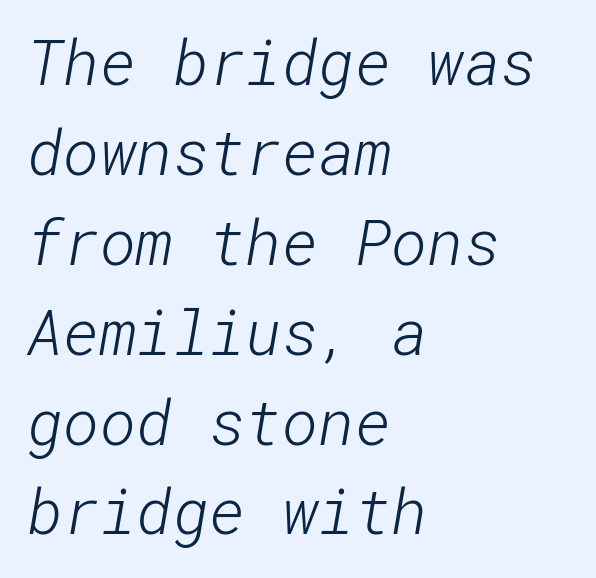
{"serif": "no", "bold": "no", "weight": "light", "width": "normal", "stroke_contrast": "low", "x_height": "medium", "underline": "no", "align": "left", "line_spacing": "normal", "line_spacing_ratio": 1.45, "letter_spacing": "normal", "letter_spacing_em": 0.0, "glyph_px": 62}
